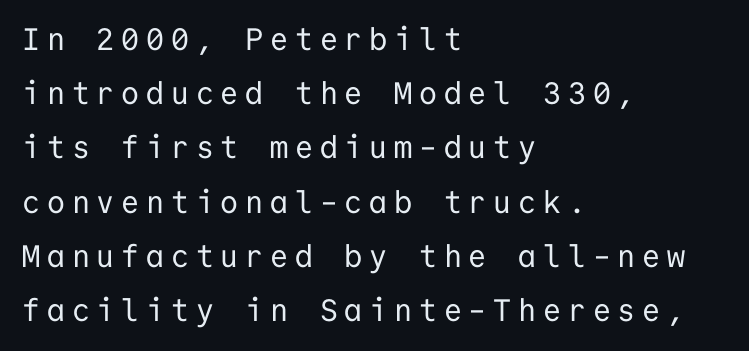
Has an underline been added? It has not. Stroke thickness stays within the range of a standard reading face or lighter. Serifs: no, the terminals of the letterforms are clean. The face used here is rendered with a markedly widened letterfit. The paragraph has a hard left edge and a soft right edge.
